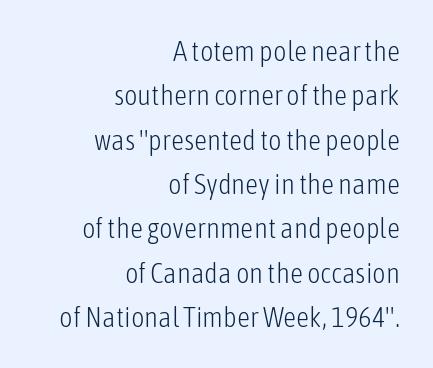
Q: Is the text bold? A: No.
Q: Is the text italic (slanted)? A: No, it is upright.
Q: Is the typeface a serif or a sans-serif typeface? A: Sans-serif.
Q: Is the text underlined? A: No.
Q: How is the paragraph aligned? A: Right-aligned.
Q: Is the spacing between letters normal or unusually wide? A: Normal.
Q: Is the spacing between lines tight, normal or loose? A: Normal.
Q: Width (condensed, normal, or wide)? A: Condensed.
Q: Stroke contrast? A: Low.
Q: x-height? A: Medium.
Q: Monospaced? A: No.
